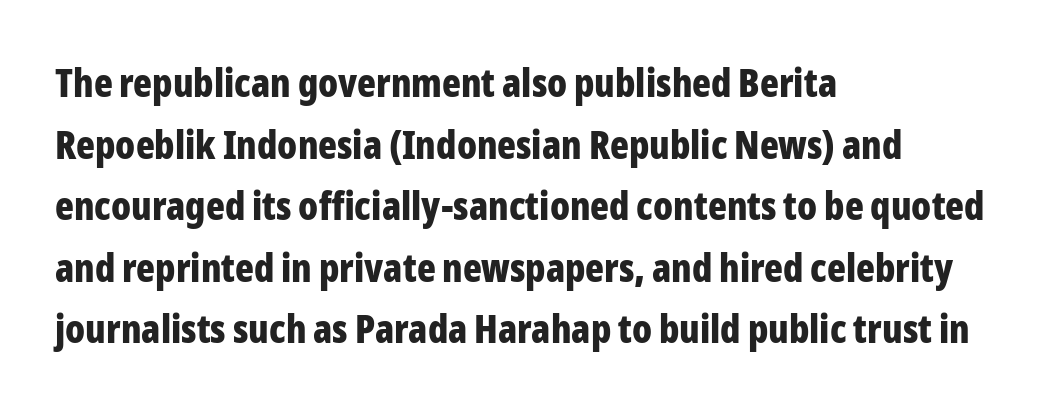
The image shows 39 px bold, condensed sans-serif type, upright; set left-aligned, normal line spacing (1.58x), normal letter spacing, not underlined; low stroke contrast and a medium x-height.
